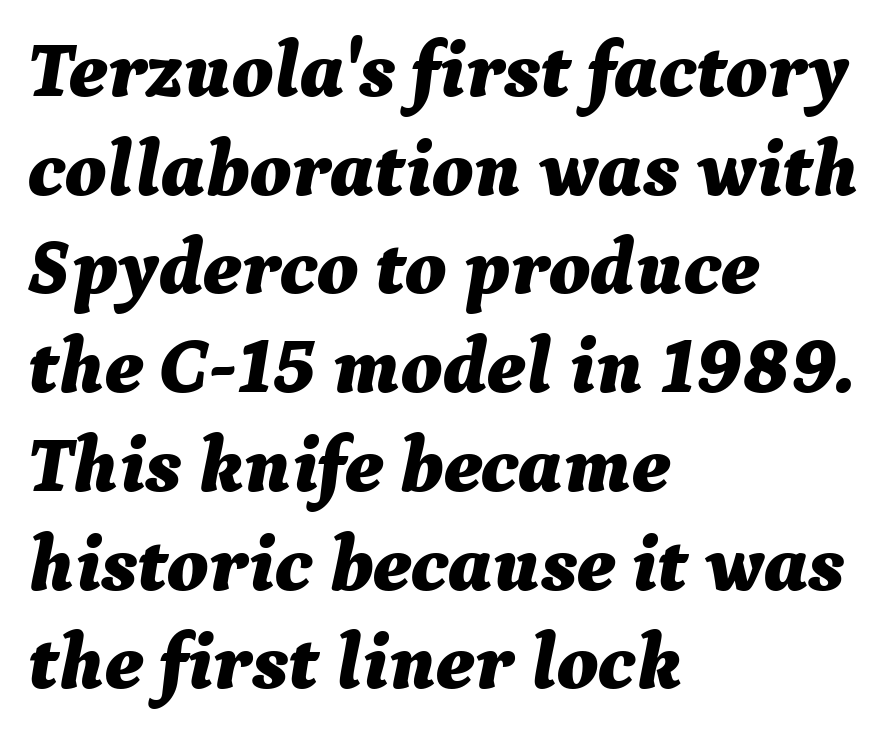
Q: Is the text bold? A: Yes.
Q: Is the text italic (slanted)? A: Yes, it leans right by about 9 degrees.
Q: Is the text underlined? A: No.
Q: How is the paragraph aligned? A: Left-aligned.
Q: Is the spacing between letters normal or unusually wide? A: Normal.
Q: Is the spacing between lines tight, normal or loose? A: Normal.
Q: Width (condensed, normal, or wide)? A: Normal.
Q: Stroke contrast? A: Medium.
Q: x-height? A: Medium.
Q: Monospaced? A: No.
